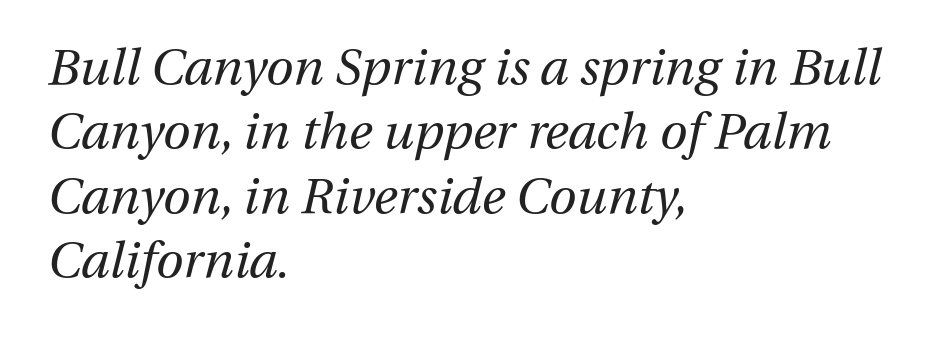
The image shows 50 px regular-weight type, italic (leaning right); set left-aligned, normal line spacing (1.29x), normal letter spacing, not underlined; medium stroke contrast and a medium x-height.
